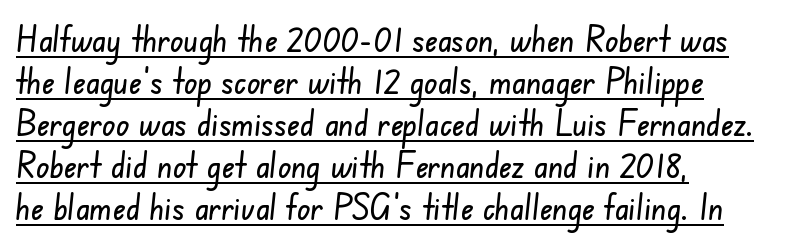
The image shows 35 px condensed sans-serif type; set left-aligned, line spacing 1.2x, normal letter spacing, underlined; low stroke contrast and a small x-height.
